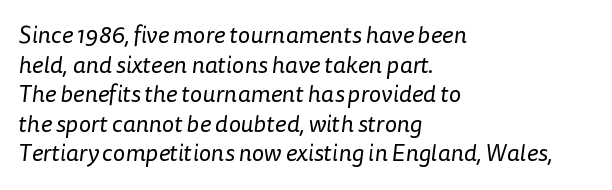
Q: Is the text bold? A: No.
Q: Is the text underlined? A: No.
Q: How is the paragraph aligned? A: Left-aligned.
Q: Is the spacing between letters normal or unusually wide? A: Normal.
